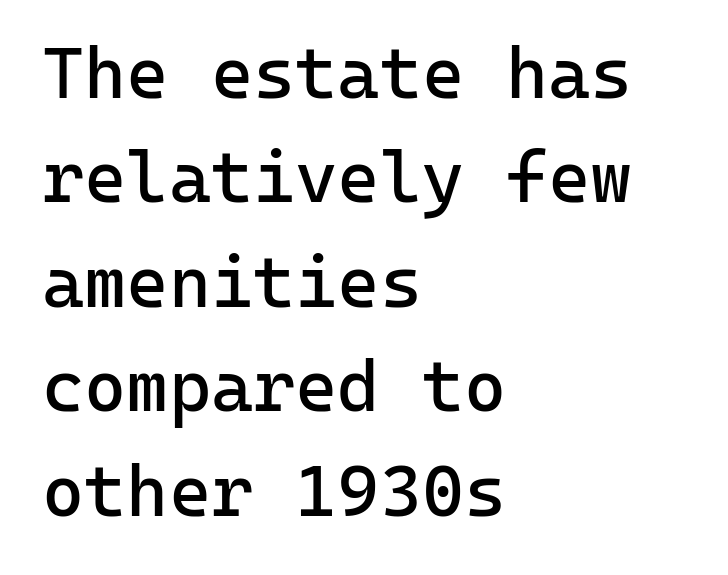
The face used here is a sans, in the tradition of grotesques and geometrics. The rendering uses a moderate line-height, typical for paragraphs. Spacing verdict: monospaced, one width for all characters. Is this a heavy cut? Hardly; it is regular or lighter.
